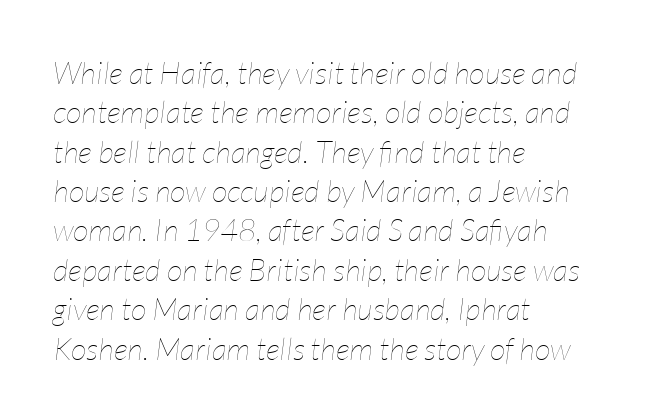
The image shows 31 px thin, condensed type, italic (leaning right); set left-aligned, normal line spacing (1.27x), normal letter spacing, not underlined; low stroke contrast and a medium x-height.
